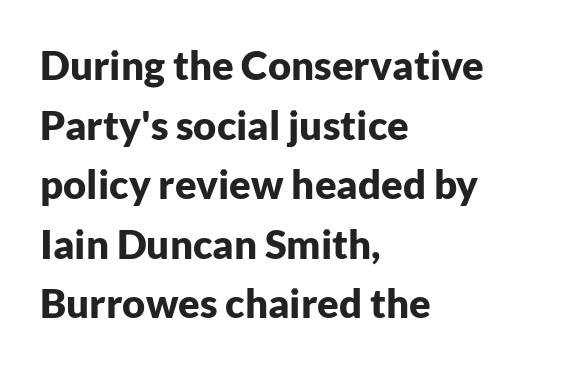
Q: Is the text bold? A: Yes.
Q: Is the text italic (slanted)? A: No, it is upright.
Q: Is the typeface a serif or a sans-serif typeface? A: Sans-serif.
Q: Is the text underlined? A: No.
Q: How is the paragraph aligned? A: Left-aligned.
Q: Is the spacing between letters normal or unusually wide? A: Normal.
Q: Is the spacing between lines tight, normal or loose? A: Normal.
Q: Width (condensed, normal, or wide)? A: Normal.
Q: Stroke contrast? A: Low.
Q: x-height? A: Medium.
Q: Monospaced? A: No.
